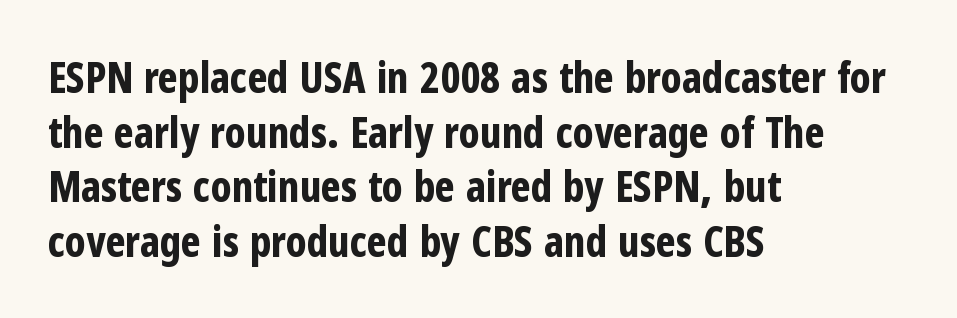
Q: Is the text bold? A: Yes.
Q: Is the text italic (slanted)? A: No, it is upright.
Q: Is the typeface a serif or a sans-serif typeface? A: Sans-serif.
Q: Is the text underlined? A: No.
Q: How is the paragraph aligned? A: Left-aligned.
Q: Is the spacing between letters normal or unusually wide? A: Normal.
Q: Is the spacing between lines tight, normal or loose? A: Normal.
Q: Width (condensed, normal, or wide)? A: Condensed.
Q: Stroke contrast? A: Low.
Q: x-height? A: Medium.
Q: Monospaced? A: No.
